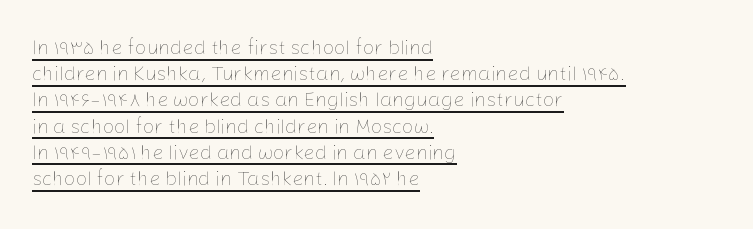
{"italic": "no", "bold": "no", "underline": "yes", "align": "left", "line_spacing": "normal", "line_spacing_ratio": 1.31, "letter_spacing": "normal", "letter_spacing_em": 0.0, "glyph_px": 20}
